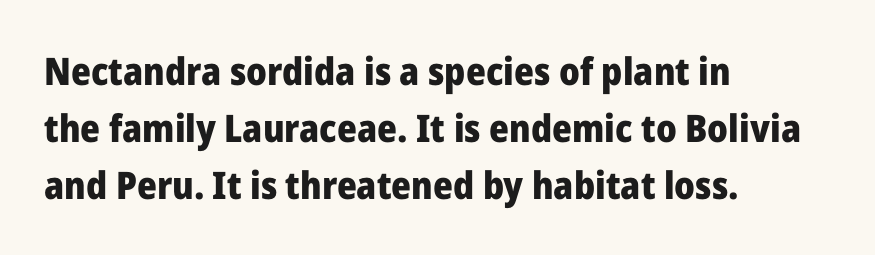
Q: Is the text bold? A: Yes.
Q: Is the text italic (slanted)? A: No, it is upright.
Q: Is the typeface a serif or a sans-serif typeface? A: Sans-serif.
Q: Is the text underlined? A: No.
Q: How is the paragraph aligned? A: Left-aligned.
Q: Is the spacing between letters normal or unusually wide? A: Normal.
Q: Is the spacing between lines tight, normal or loose? A: Normal.
Q: Width (condensed, normal, or wide)? A: Normal.
Q: Stroke contrast? A: Low.
Q: x-height? A: Medium.
Q: Monospaced? A: No.
